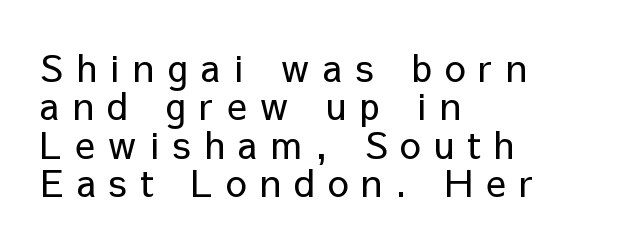
{"serif": "no", "italic": "no", "bold": "no", "weight": "regular", "width": "normal", "stroke_contrast": "low", "x_height": "medium", "monospaced": "no", "underline": "no", "align": "left", "line_spacing": "tight", "line_spacing_ratio": 1.04, "letter_spacing": "wide", "letter_spacing_em": 0.36, "glyph_px": 37}
